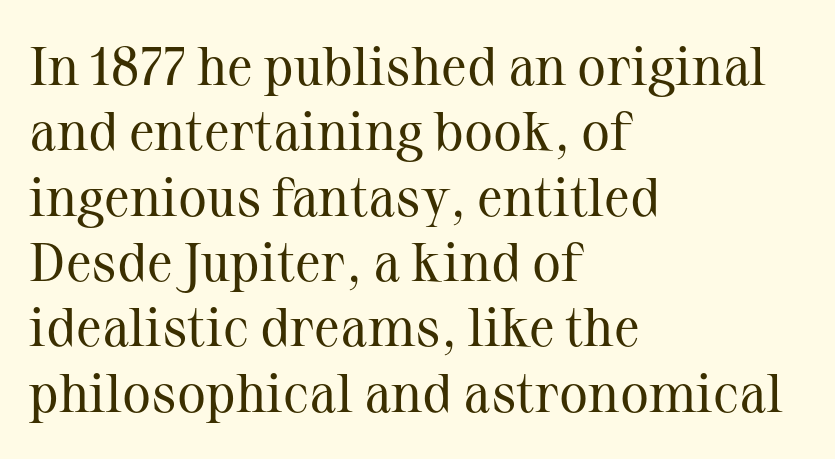
Q: Is the text bold? A: No.
Q: Is the text italic (slanted)? A: No, it is upright.
Q: Is the typeface a serif or a sans-serif typeface? A: Serif.
Q: Is the text underlined? A: No.
Q: How is the paragraph aligned? A: Left-aligned.
Q: Is the spacing between letters normal or unusually wide? A: Normal.
Q: Width (condensed, normal, or wide)? A: Normal.
Q: Stroke contrast? A: Medium.
Q: x-height? A: Medium.
Q: Monospaced? A: No.
